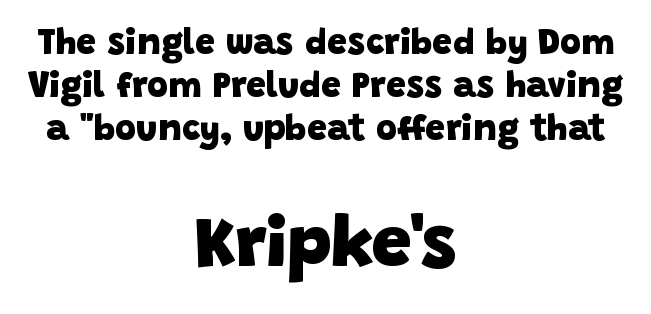
These lines are rendered in a variable-pitch font. The lines in this sample share a center point and differ in where they start and stop. The glyphs in this specimen are sans serif. Stroke thickness is high; the sample reads as a true bold. The rendering enlarges the type as you move from the upper chunk to the lower. The horizontal fit of the characters is conventional and even.
